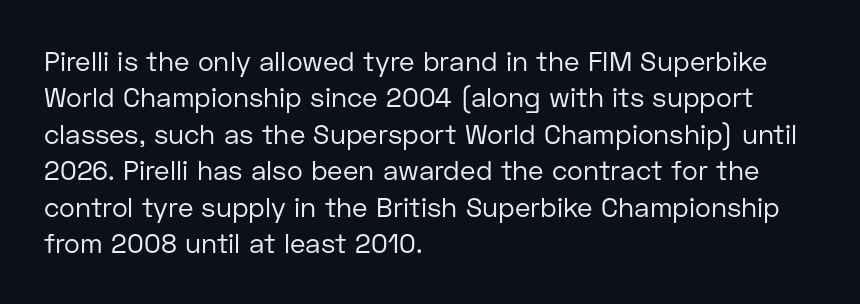
Q: Is the text bold? A: No.
Q: Is the text italic (slanted)? A: No, it is upright.
Q: Is the text underlined? A: No.
Q: How is the paragraph aligned? A: Left-aligned.
Q: Is the spacing between letters normal or unusually wide? A: Normal.
Q: Is the spacing between lines tight, normal or loose? A: Normal.
